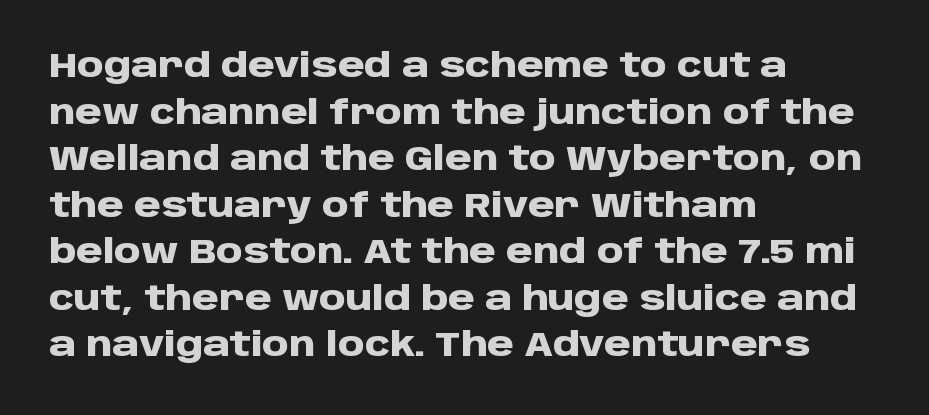
A typesetter would label this face a sans. Stroke thickness is high; the sample reads as a true bold. Varying glyph widths throughout — classic text-font behaviour. Visually the block forms a straight wall on the left and a jagged coastline on the right.
